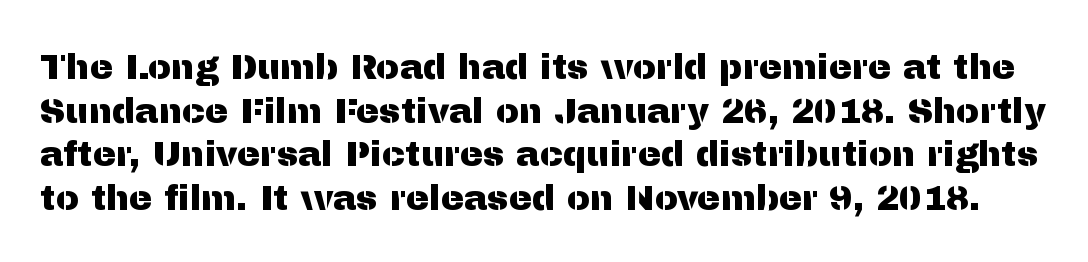
The image shows 35 px sans-serif type, upright; set normal line spacing (1.25x), normal letter spacing, not underlined; medium stroke contrast and a medium x-height.
